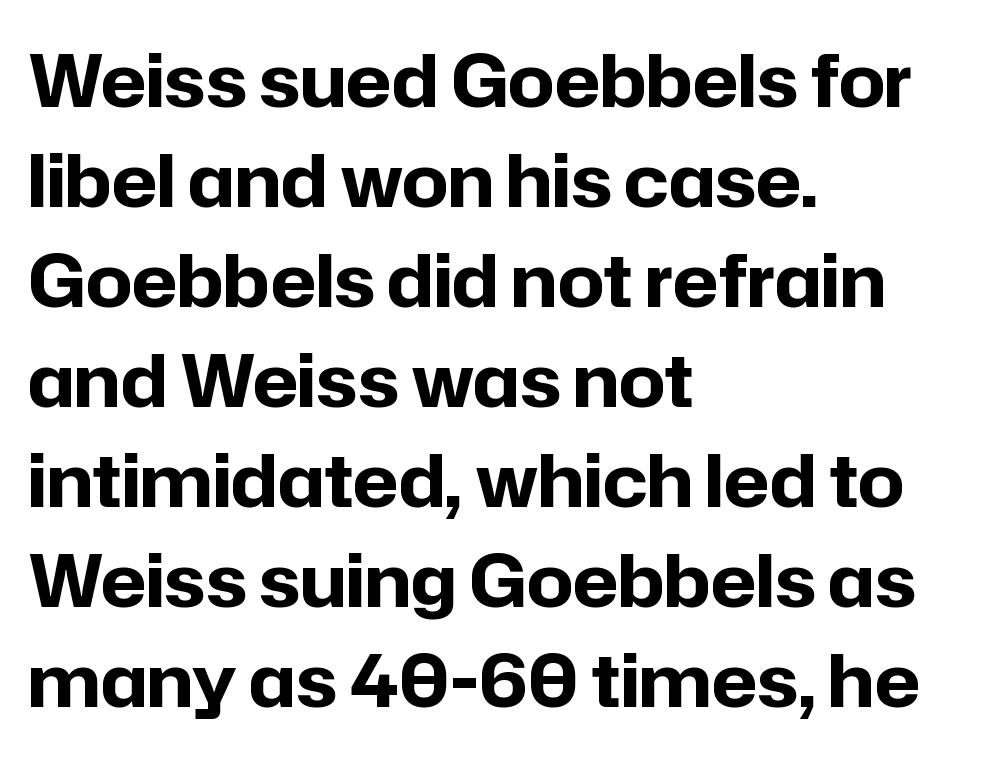
{"serif": "no", "italic": "no", "bold": "yes", "weight": "bold", "width": "normal", "stroke_contrast": "low", "x_height": "medium", "monospaced": "no", "underline": "no", "align": "left", "line_spacing": "normal", "line_spacing_ratio": 1.39, "letter_spacing": "normal", "letter_spacing_em": 0.0, "glyph_px": 72}
